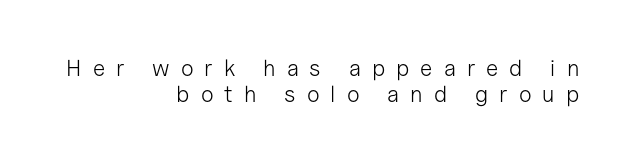
{"italic": "no", "bold": "no", "underline": "no", "align": "right", "line_spacing": "tight", "line_spacing_ratio": 1.13, "letter_spacing": "wide", "letter_spacing_em": 0.48, "glyph_px": 23}
